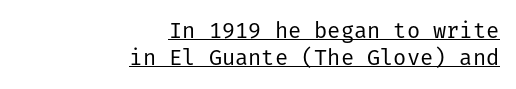
In designer terms, the underline attribute is active on this setting. Vertical strokes here are truly vertical. Heft: none added — not bold. Line endings align vertically; line beginnings do not. The letters sit at their default tracking, neither squeezed nor spread.
